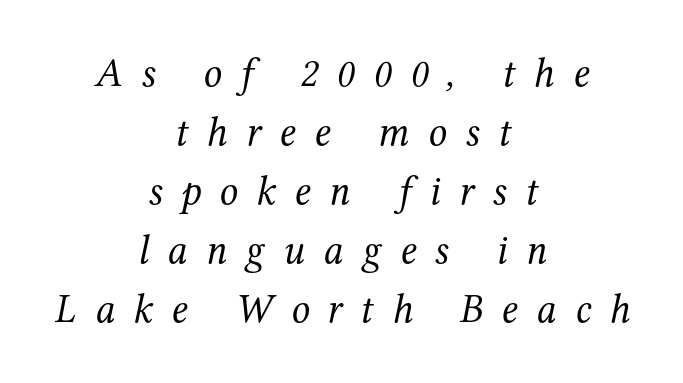
Q: Is the text bold? A: No.
Q: Is the text italic (slanted)? A: Yes, it leans right by about 12 degrees.
Q: Is the typeface a serif or a sans-serif typeface? A: Serif.
Q: Is the text underlined? A: No.
Q: How is the paragraph aligned? A: Centered.
Q: Is the spacing between letters normal or unusually wide? A: Unusually wide.
Q: Is the spacing between lines tight, normal or loose? A: Normal.
Q: Width (condensed, normal, or wide)? A: Normal.
Q: Stroke contrast? A: Medium.
Q: x-height? A: Medium.
Q: Monospaced? A: No.
